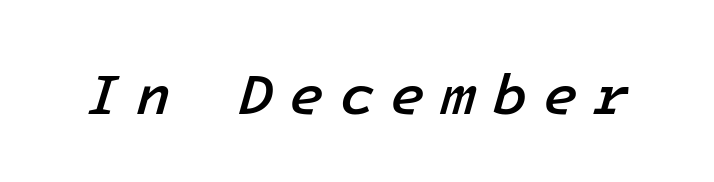
{"italic": "yes", "lean": "right", "slant_degrees": 16, "bold": "semi", "weight": "semibold", "width": "normal", "stroke_contrast": "low", "x_height": "medium", "underline": "no", "letter_spacing": "wide", "letter_spacing_em": 0.28, "glyph_px": 57}
